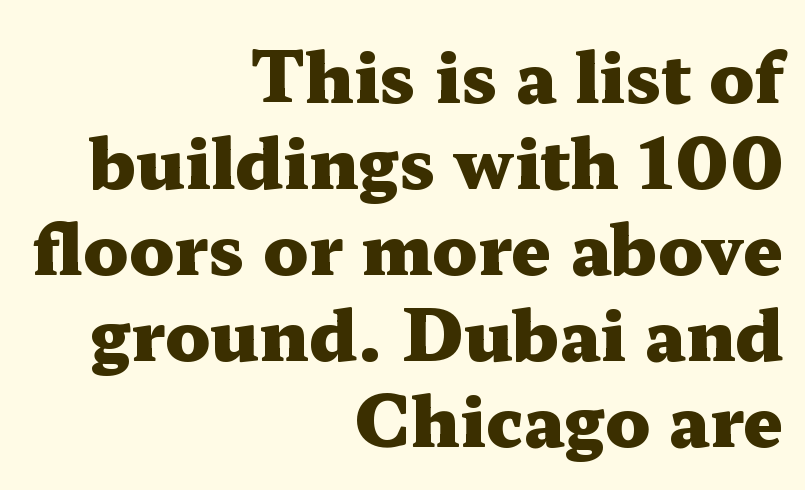
{"serif": "yes", "italic": "no", "bold": "yes", "weight": "heavy", "width": "wide", "stroke_contrast": "medium", "x_height": "medium", "monospaced": "no", "underline": "no", "align": "right", "line_spacing_ratio": 1.23, "letter_spacing": "normal", "letter_spacing_em": 0.0, "glyph_px": 70}
